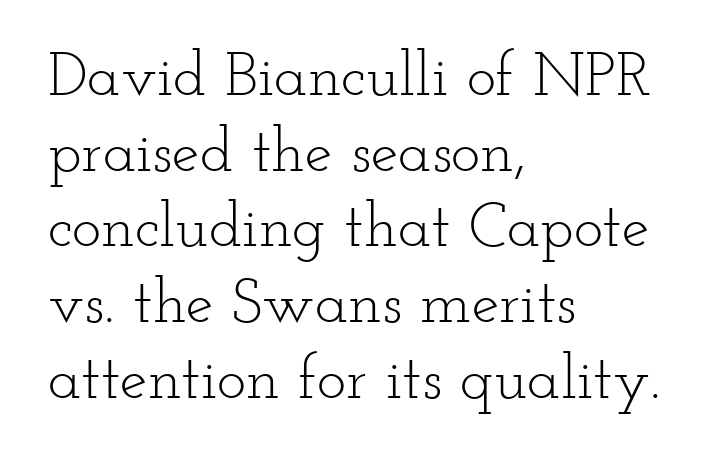
The image shows 62 px light, wide serif type, upright; set left-aligned, line spacing 1.22x, normal letter spacing, not underlined; low stroke contrast and a small x-height.
